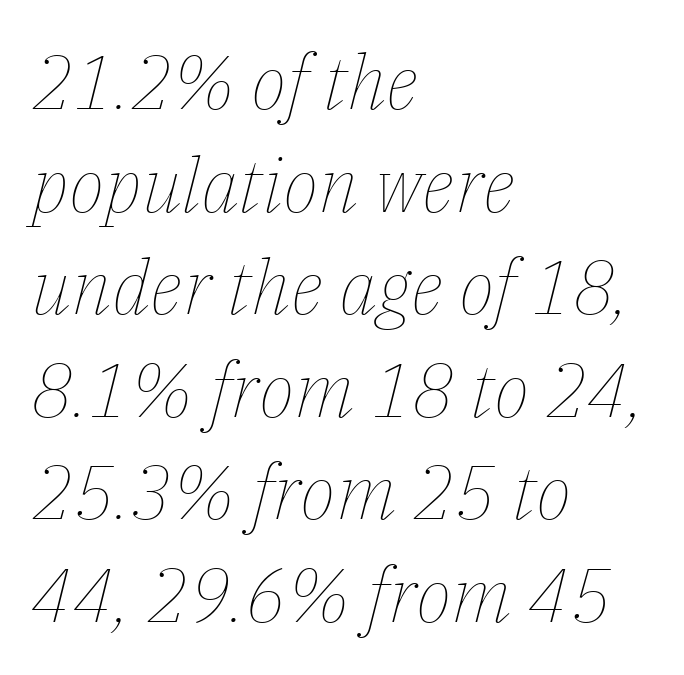
The image shows 76 px thin type, italic (leaning right); set left-aligned, normal line spacing (1.35x), normal letter spacing, not underlined; low stroke contrast and a medium x-height.
